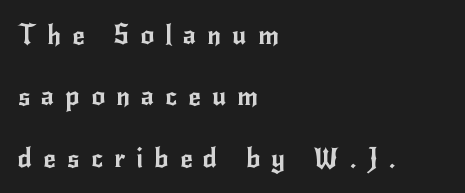
Has an underline been added? It has not. Compared with typical body copy, the letter spacing here is much looser. Italic: no, the glyphs are upright roman. The passage is arranged the way most books set body copy — flush left. This block would shrink considerably if given ordinary leading; it's expanded now.
